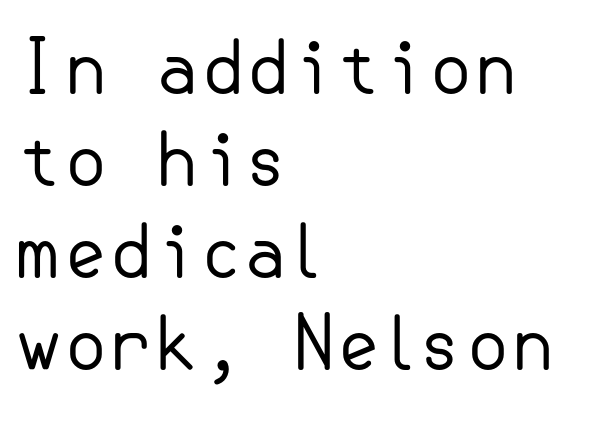
Q: Is the text bold? A: No.
Q: Is the text italic (slanted)? A: No, it is upright.
Q: Is the typeface a serif or a sans-serif typeface? A: Sans-serif.
Q: Is the text underlined? A: No.
Q: How is the paragraph aligned? A: Left-aligned.
Q: Is the spacing between letters normal or unusually wide? A: Normal.
Q: Is the spacing between lines tight, normal or loose? A: Normal.
Q: Width (condensed, normal, or wide)? A: Normal.
Q: Stroke contrast? A: Low.
Q: x-height? A: Small.
